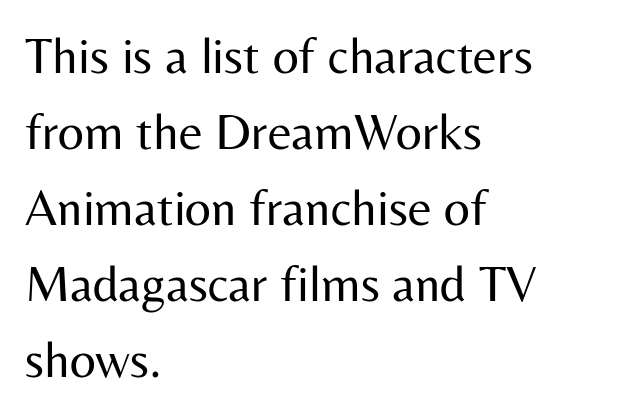
Q: Is the text bold? A: No.
Q: Is the text italic (slanted)? A: No, it is upright.
Q: Is the typeface a serif or a sans-serif typeface? A: Sans-serif.
Q: Is the text underlined? A: No.
Q: How is the paragraph aligned? A: Left-aligned.
Q: Is the spacing between letters normal or unusually wide? A: Normal.
Q: Is the spacing between lines tight, normal or loose? A: Normal.
Q: Width (condensed, normal, or wide)? A: Normal.
Q: Stroke contrast? A: Medium.
Q: x-height? A: Medium.
Q: Monospaced? A: No.
